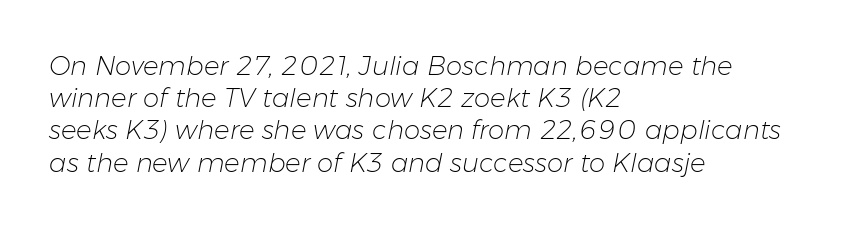
{"italic": "yes", "lean": "right", "slant_degrees": 11, "bold": "no", "underline": "no", "align": "left", "line_spacing_ratio": 1.24, "letter_spacing": "normal", "letter_spacing_em": 0.0, "glyph_px": 26}
